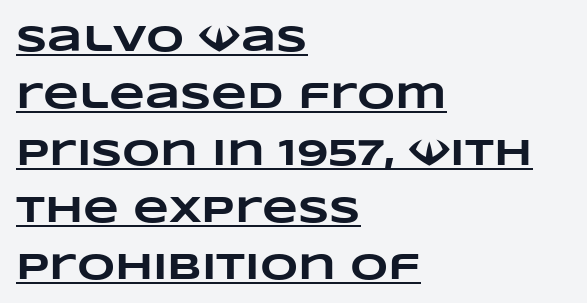
The image shows 37 px heavy, wide type; set left-aligned, normal line spacing (1.54x), normal letter spacing, underlined; low stroke contrast and a large x-height.
